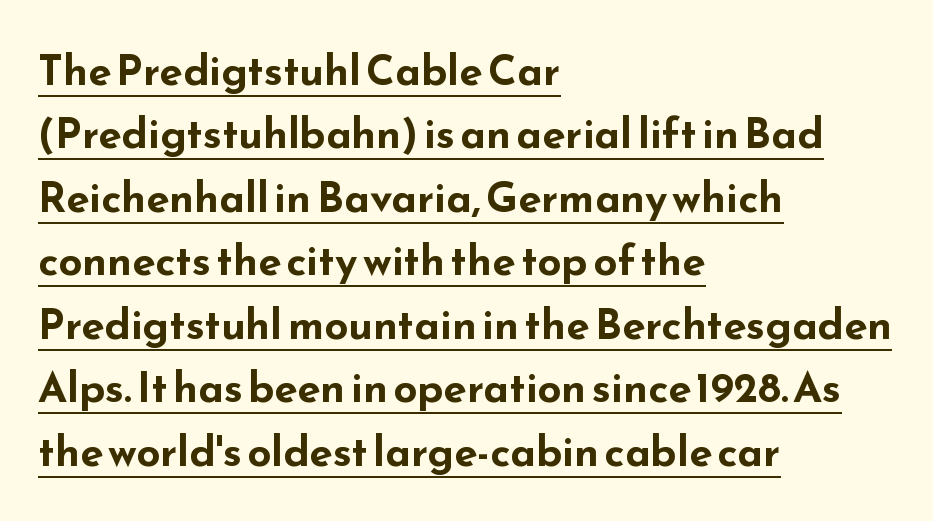
The tracking reads as untouched default to a designer's eye. Horizontally, the lines are justified to the leading edge only. The designer went with a sans here, leaving each stem footless. Successive baselines arrive at the customary interval. Does the weight exceed regular? Yes, all the way to bold.
